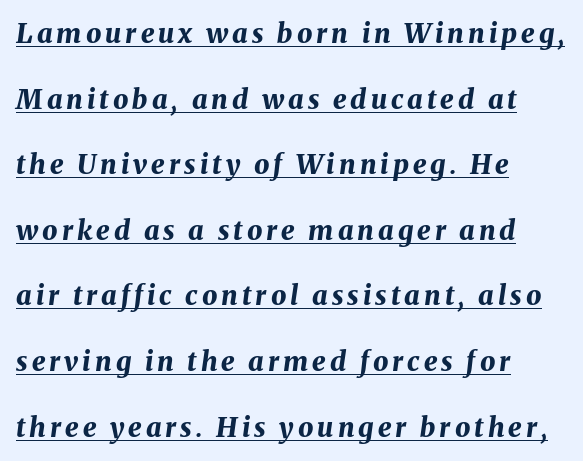
Q: Is the text bold? A: Yes.
Q: Is the text italic (slanted)? A: Yes, it leans right by about 8 degrees.
Q: Is the text underlined? A: Yes.
Q: How is the paragraph aligned? A: Left-aligned.
Q: Is the spacing between lines tight, normal or loose? A: Loose.
